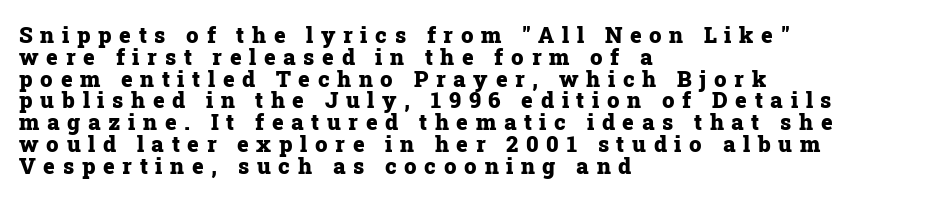
Q: Is the text bold? A: Yes.
Q: Is the text italic (slanted)? A: No, it is upright.
Q: Is the text underlined? A: No.
Q: How is the paragraph aligned? A: Left-aligned.
Q: Is the spacing between letters normal or unusually wide? A: Unusually wide.
Q: Is the spacing between lines tight, normal or loose? A: Tight.
